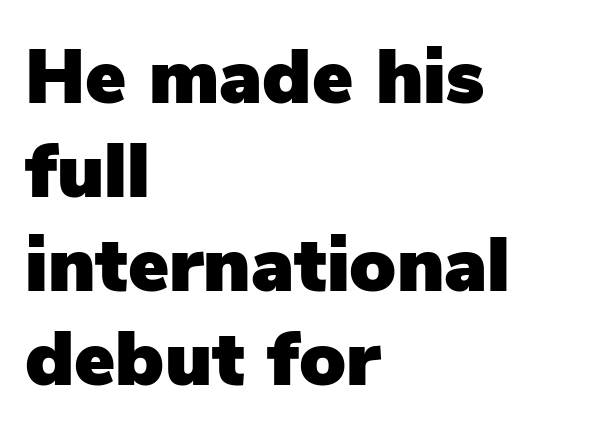
{"serif": "no", "italic": "no", "width": "normal", "stroke_contrast": "low", "x_height": "medium", "monospaced": "no", "underline": "no", "align": "left", "line_spacing_ratio": 1.22, "letter_spacing": "normal", "letter_spacing_em": 0.0, "glyph_px": 77}
